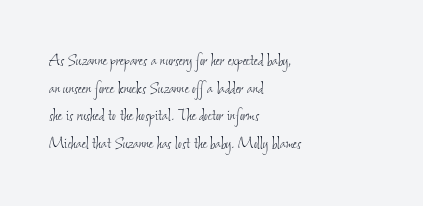
Q: Is the text bold? A: No.
Q: Is the text underlined? A: No.
Q: How is the paragraph aligned? A: Left-aligned.
Q: Is the spacing between letters normal or unusually wide? A: Normal.
Q: Is the spacing between lines tight, normal or loose? A: Normal.
